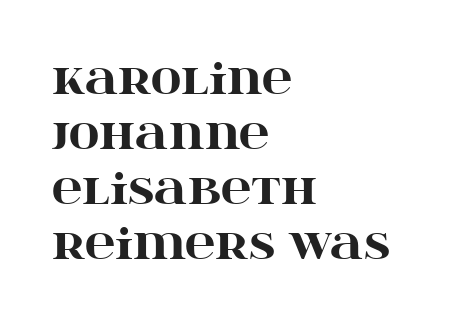
The type family on display is of the serif kind. The string is rendered with underlining switched off. Looks like regular typesetting: each glyph gets only the width it needs. The lettering holds an erect, upright posture throughout. Successive baselines arrive at the customary interval. Typographic density is high because the face is bold.
